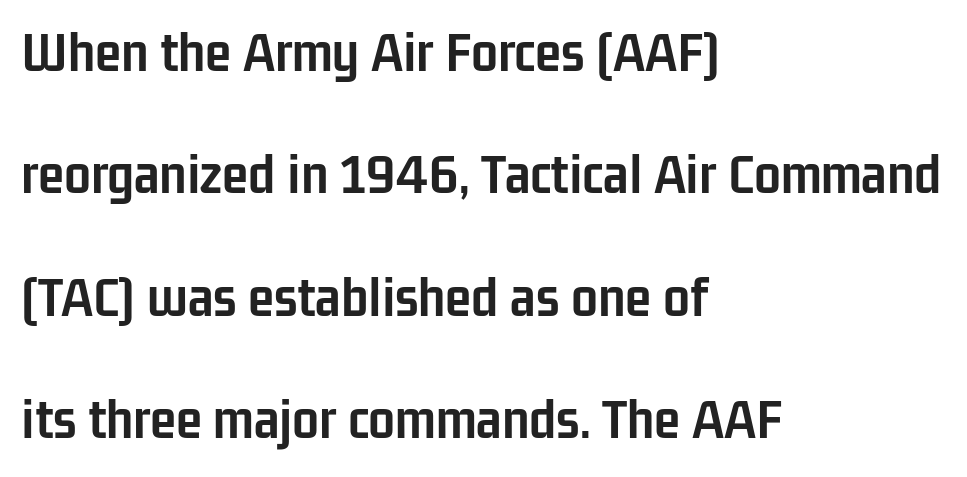
{"serif": "no", "italic": "no", "bold": "yes", "weight": "semibold", "width": "condensed", "stroke_contrast": "low", "x_height": "medium", "monospaced": "no", "underline": "no", "align": "left", "line_spacing": "loose", "line_spacing_ratio": 2.04, "letter_spacing": "normal", "letter_spacing_em": 0.0, "glyph_px": 60}
